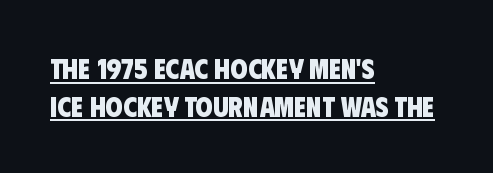
Q: Is the text bold? A: Yes.
Q: Is the typeface a serif or a sans-serif typeface? A: Sans-serif.
Q: Is the text underlined? A: Yes.
Q: How is the paragraph aligned? A: Left-aligned.
Q: Is the spacing between letters normal or unusually wide? A: Normal.
Q: Is the spacing between lines tight, normal or loose? A: Normal.
Q: Width (condensed, normal, or wide)? A: Condensed.
Q: Stroke contrast? A: Low.
Q: x-height? A: Large.
Q: Monospaced? A: No.
